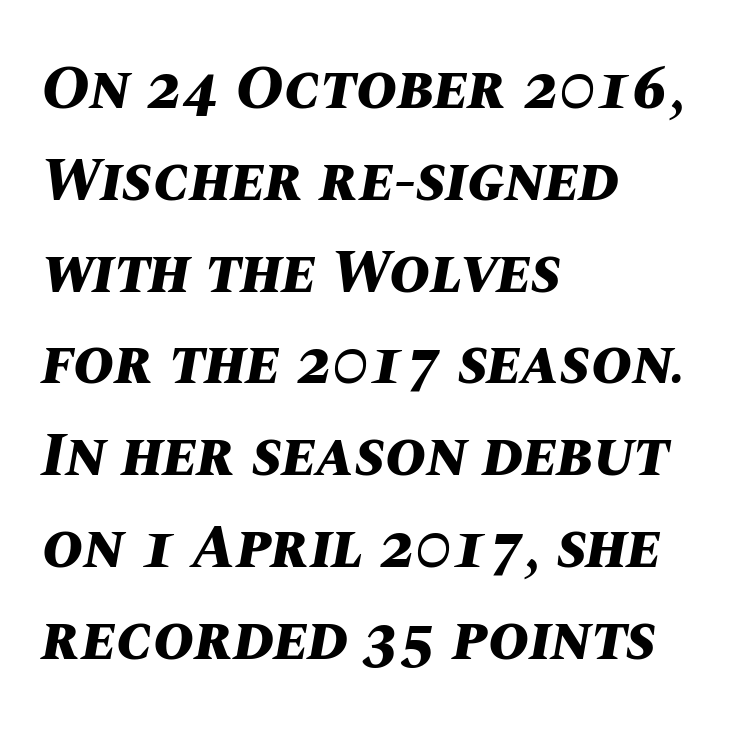
The image shows 62 px bold type, italic (leaning right); set left-aligned, normal line spacing (1.48x), normal letter spacing, not underlined; medium stroke contrast and a large x-height.
